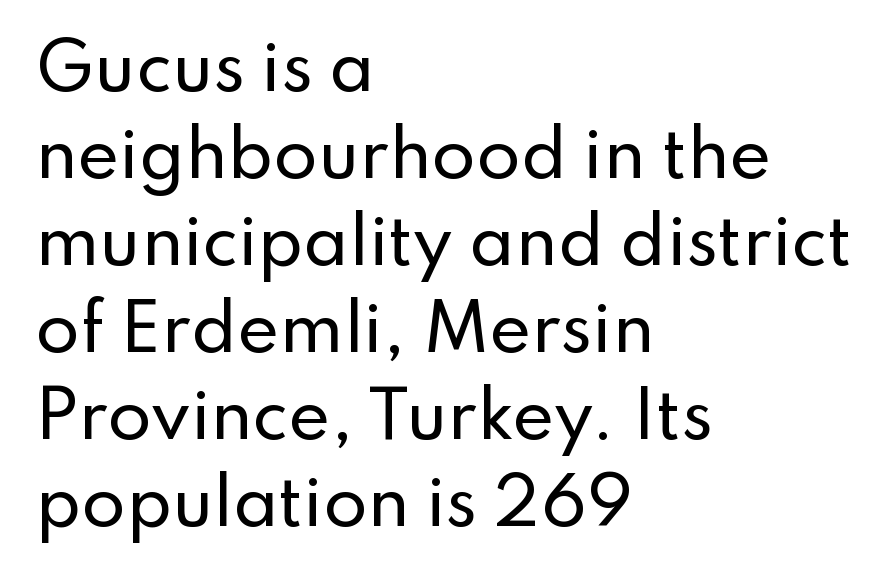
This is roman type, the default non-slanted kind. Is the letter spacing exaggerated? No — it looks like the ordinary default. Letterform terminals end flat and unadorned throughout the passage. Students, observe: this is what conventionally led text looks like. The text block is weighted toward the left margin, trailing off unevenly rightward. Plain, unruled lines of type.
